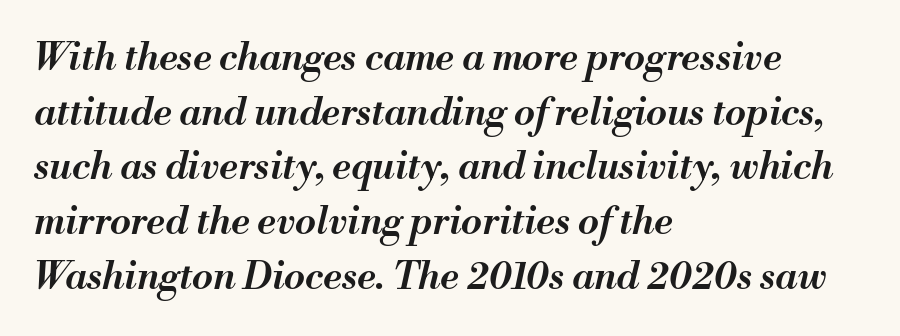
The face used here is proportionally spaced, like ordinary book or web type. How are the letters spaced? Ordinarily, with no added tracking. A normal amount of white space separates one row of letters from the next. A typesetter would mark this as italic. Summary of weight: moderately heavy, a semibold. The zone under the glyphs is completely vacant.
